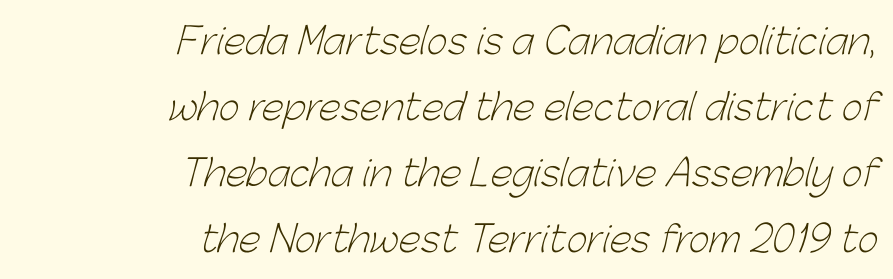
The image shows 36 px light sans-serif type; set right-aligned, line spacing 1.83x, normal letter spacing, not underlined; low stroke contrast and a medium x-height.
